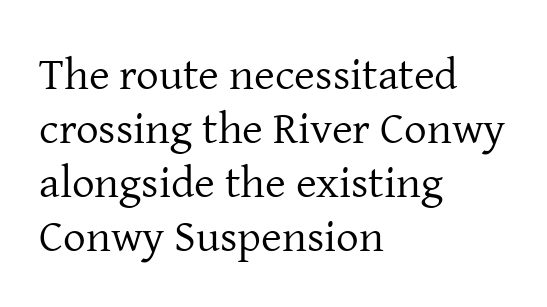
The image shows 45 px regular-weight serif type, upright; set left-aligned, line spacing 1.2x, normal letter spacing, not underlined; low stroke contrast and a medium x-height.
